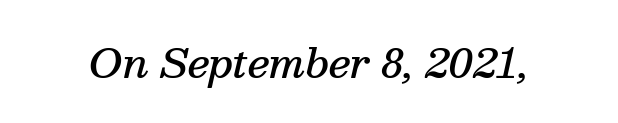
Words appear dense and cohesive because spacing is normal. Does the lettering tilt? It does — this is italic. Do the characters align in a grid? No, the font is proportional. Small tapered or slab feet sit at the stroke ends, so this counts as serif. The words here are not underlined. Compared with an ordinary text face, these strokes are moderately heavier — a semibold.
